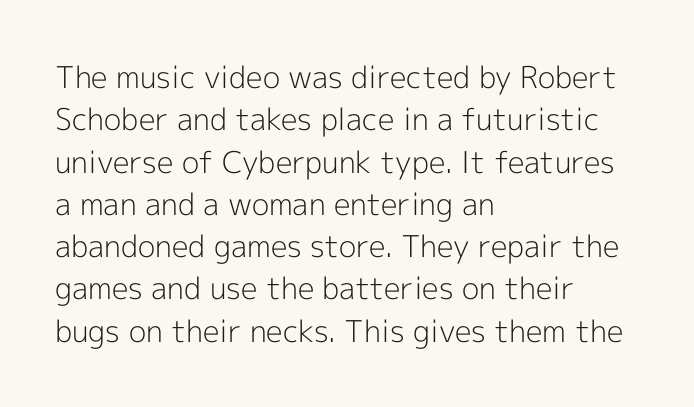
{"serif": "no", "italic": "no", "bold": "no", "weight": "light", "width": "normal", "x_height": "medium", "monospaced": "no", "underline": "no", "align": "left", "line_spacing": "normal", "line_spacing_ratio": 1.41, "letter_spacing": "normal", "letter_spacing_em": 0.0, "glyph_px": 30}
